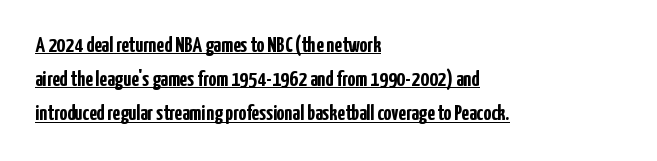
{"italic": "no", "bold": "yes", "underline": "yes", "align": "left", "line_spacing": "normal", "line_spacing_ratio": 1.55, "letter_spacing": "normal", "letter_spacing_em": 0.0, "glyph_px": 22}
